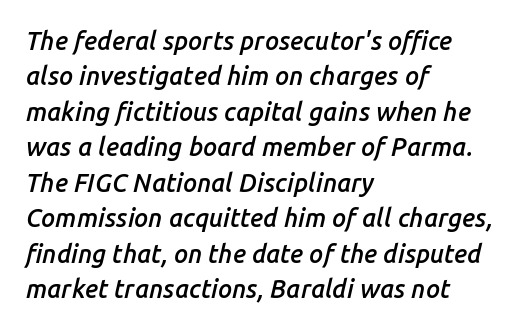
Q: Is the text bold? A: Semi-bold.
Q: Is the text italic (slanted)? A: Yes, it leans right by about 14 degrees.
Q: Is the text underlined? A: No.
Q: How is the paragraph aligned? A: Left-aligned.
Q: Is the spacing between letters normal or unusually wide? A: Normal.
Q: Is the spacing between lines tight, normal or loose? A: Normal.
